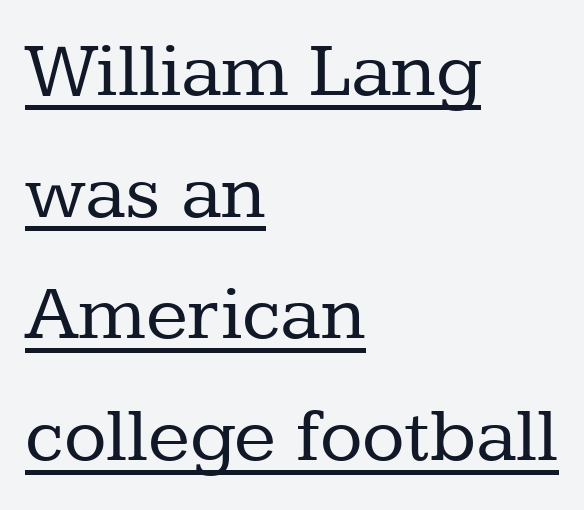
Nobody touched the tracking dial on this one. This sample keeps an unexceptional amount of space between lines. Italic? Not at all — the glyphs are vertical. Regarding serifs, this sample has them. Vertical stems look standard width or narrower in stroke.
